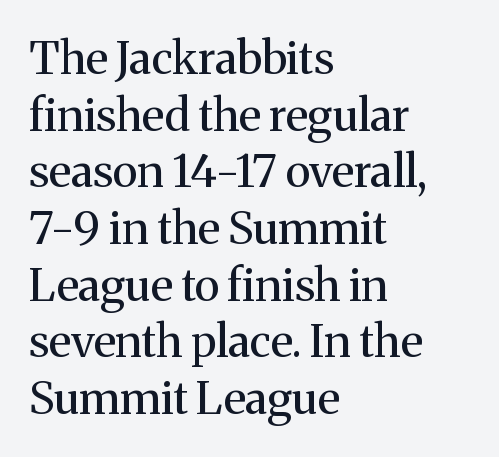
The passage shown is not underscored anywhere. Looks like regular typesetting: each glyph gets only the width it needs. The rendering keeps characters at their native spacing. One glance says typical: line gaps are just what's usual. To sum up the face: it has serifs.
